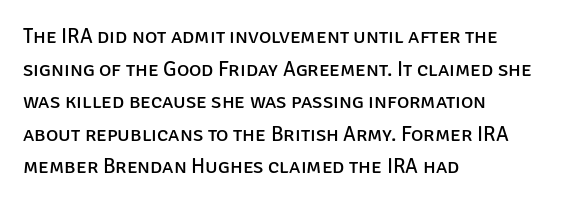
The image shows 21 px text type, upright; set left-aligned, normal line spacing (1.55x), normal letter spacing, not underlined.
